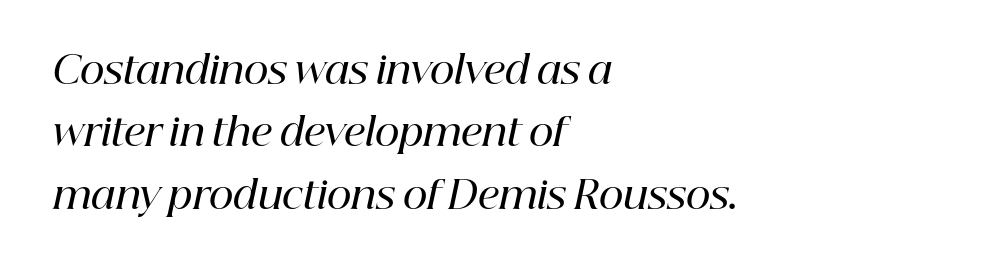
Vertically, the passage feels balanced, rows spaced as you'd expect. The letters advance in unequal steps, a hallmark of proportional type. The gap between lines stays unmarked. Leftover space on each line is placed entirely after the last word. The tracking reads as untouched default to a designer's eye.
